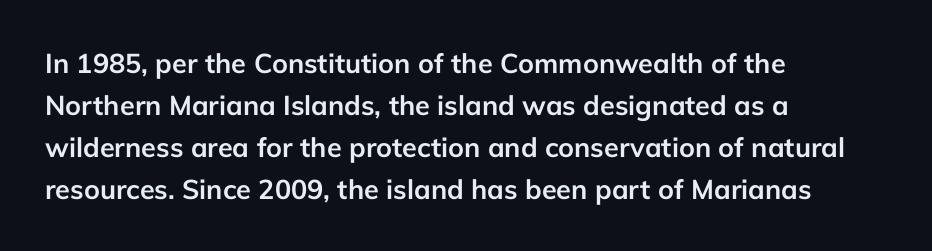
The image shows 27 px bold type, upright; set left-aligned, normal line spacing (1.55x), normal letter spacing, not underlined.
